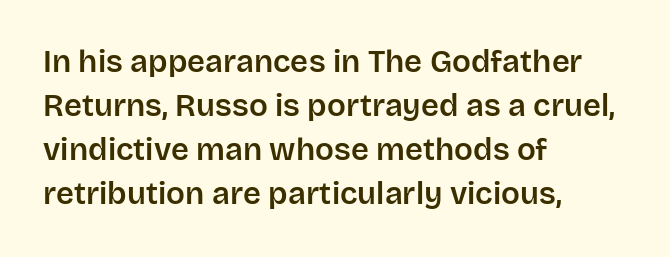
{"serif": "no", "italic": "no", "width": "normal", "stroke_contrast": "low", "x_height": "large", "monospaced": "no", "underline": "no", "align": "left", "line_spacing": "normal", "line_spacing_ratio": 1.42, "letter_spacing": "normal", "letter_spacing_em": 0.0, "glyph_px": 31}
